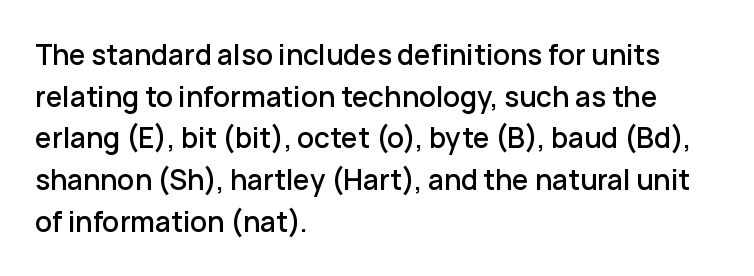
The image shows 28 px sans-serif type, upright; set left-aligned, normal line spacing (1.49x), normal letter spacing, not underlined; low stroke contrast and a medium x-height.
